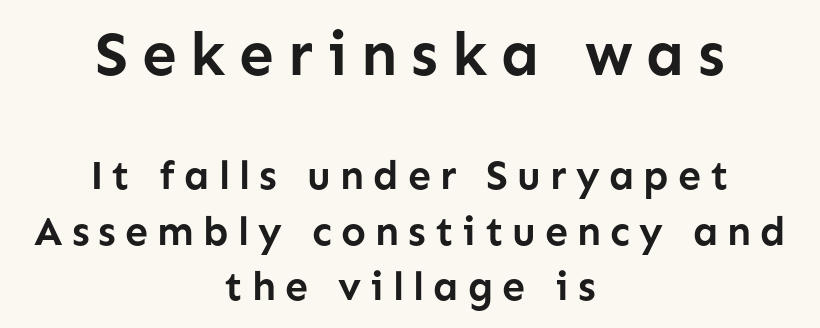
The image shows 62 px semibold sans-serif type, upright; set centered, normal line spacing (1.36x), unusually wide letter spacing (+0.22 em), not underlined; the first (top) block is 1.51x larger; low stroke contrast and a medium x-height.
